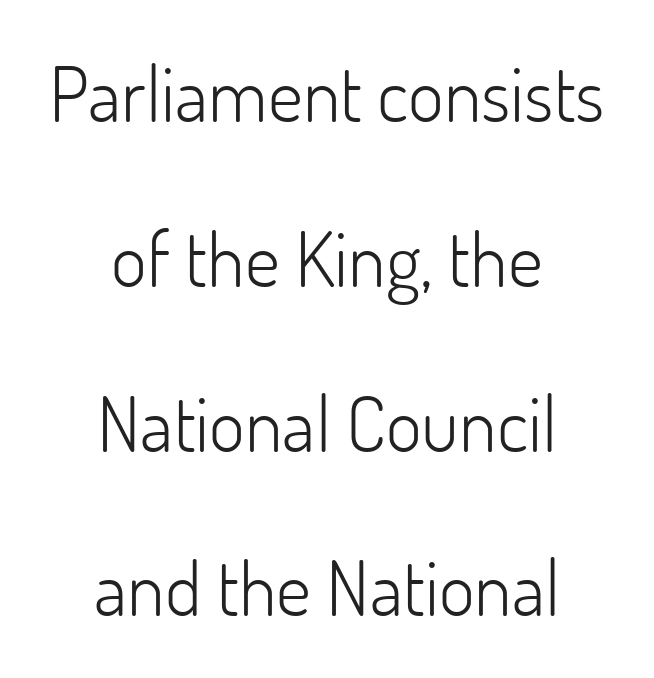
{"serif": "no", "italic": "no", "bold": "no", "weight": "light", "width": "normal", "stroke_contrast": "low", "x_height": "small", "monospaced": "no", "underline": "no", "align": "center", "line_spacing": "loose", "line_spacing_ratio": 2.14, "letter_spacing": "normal", "letter_spacing_em": 0.0, "glyph_px": 77}
